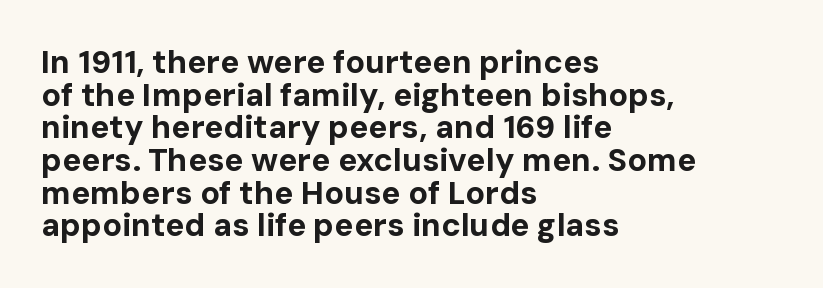
{"serif": "no", "italic": "no", "bold": "yes", "weight": "bold", "width": "normal", "stroke_contrast": "low", "x_height": "medium", "monospaced": "no", "underline": "no", "align": "left", "line_spacing": "tight", "line_spacing_ratio": 1.02, "letter_spacing": "normal", "letter_spacing_em": 0.0, "glyph_px": 32}
